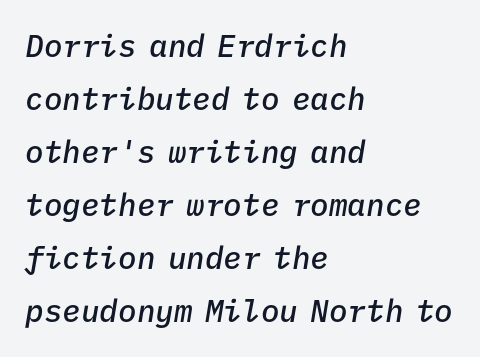
The image shows 31 px semibold type, italic (leaning right), monospaced; set left-aligned, line spacing 1.71x, normal letter spacing, not underlined; low stroke contrast and a medium x-height.
